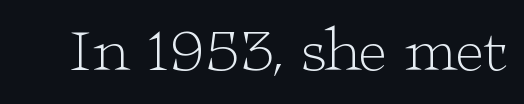
The face looks like a standard text weight, possibly lighter. Designer's note — italics off, roman on. The face used here is seriffed, in the tradition of book romans. These lines keep a tight, regular rhythm from letter to letter. Check the space under the baseline: it is left empty.
